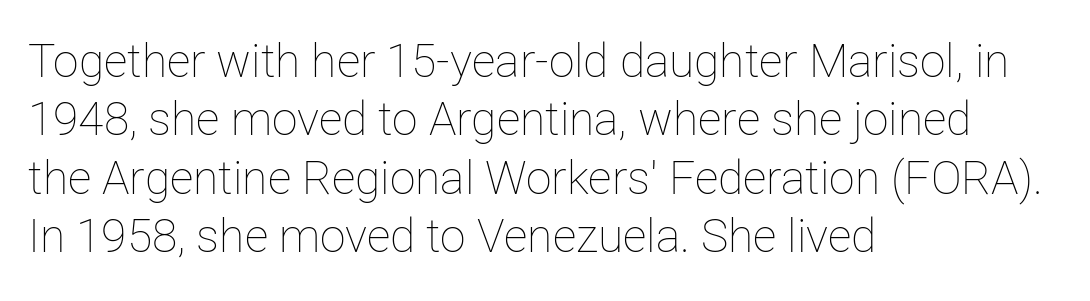
The image shows 46 px thin type, upright; set left-aligned, normal line spacing (1.27x), normal letter spacing, not underlined; low stroke contrast and a medium x-height.
